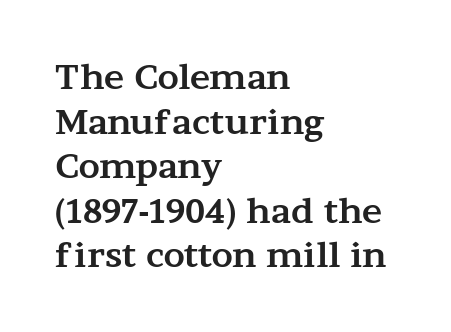
If you drew a line through each stem, it would be perfectly vertical. Each word holds together tightly as a unit, with standard inter-letter gaps. Summary of vertical rhythm: regular, with standard interline spacing. You'd pick this weight for a headline — it's a proper bold.
